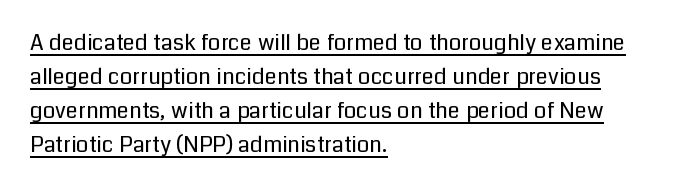
{"italic": "no", "bold": "no", "underline": "yes", "align": "left", "line_spacing": "normal", "line_spacing_ratio": 1.54, "letter_spacing": "normal", "letter_spacing_em": 0.0, "glyph_px": 22}
